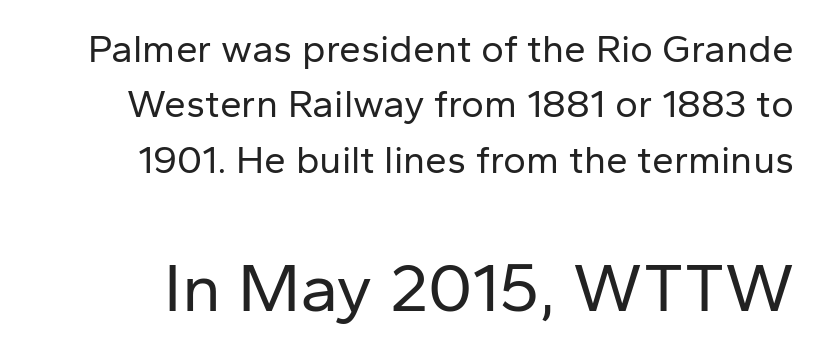
{"serif": "no", "italic": "no", "bold": "no", "weight": "regular", "width": "normal", "stroke_contrast": "low", "x_height": "medium", "monospaced": "no", "underline": "no", "line_spacing": "normal", "line_spacing_ratio": 1.42, "letter_spacing": "normal", "letter_spacing_em": 0.0, "larger_block": "second", "size_ratio": 1.77, "glyph_px": 69}
